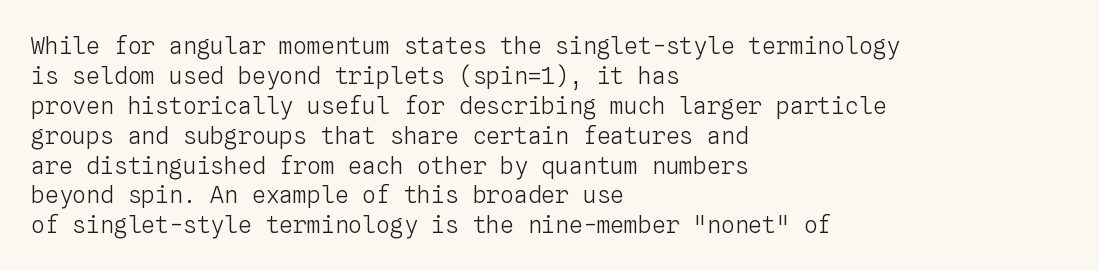
{"italic": "no", "bold": "no", "underline": "no", "align": "left", "line_spacing": "normal", "line_spacing_ratio": 1.3, "letter_spacing": "normal", "letter_spacing_em": 0.0, "glyph_px": 23}
